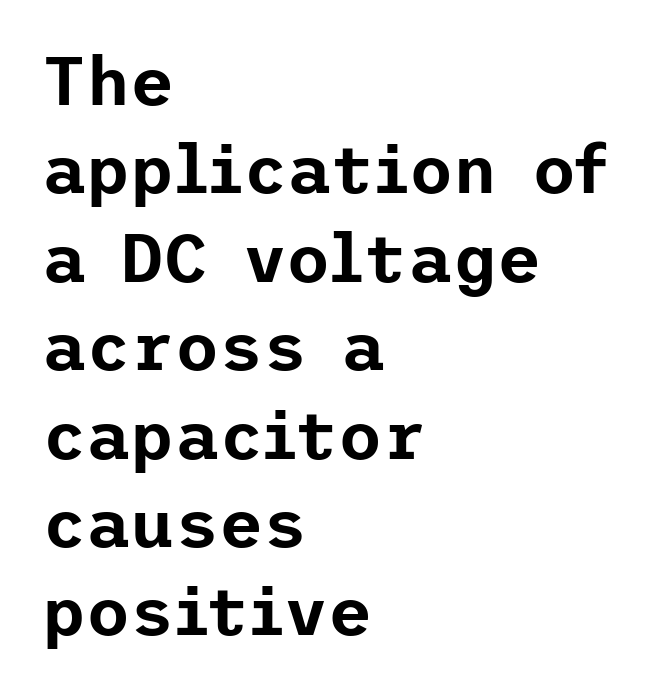
{"serif": "no", "italic": "no", "width": "normal", "stroke_contrast": "low", "x_height": "medium", "underline": "no", "align": "left", "line_spacing": "normal", "line_spacing_ratio": 1.3, "letter_spacing": "normal", "letter_spacing_em": 0.0, "glyph_px": 68}
